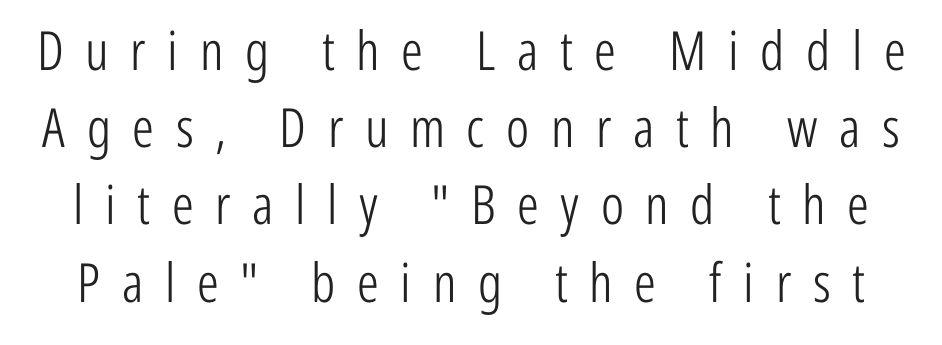
Compared with typical body copy, the letter spacing here is much looser. A bare baseline throughout the passage. In terms of leading, this rendering sits right in the middle. Nope, not italic — everything's standing straight. Font category for this specimen: sans-serif.
